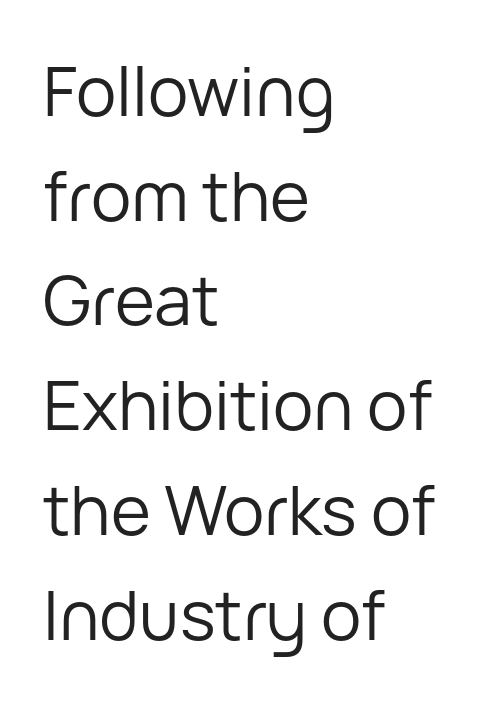
The image shows 68 px regular-weight sans-serif type, upright; set left-aligned, normal line spacing (1.54x), normal letter spacing, not underlined; low stroke contrast and a medium x-height.
